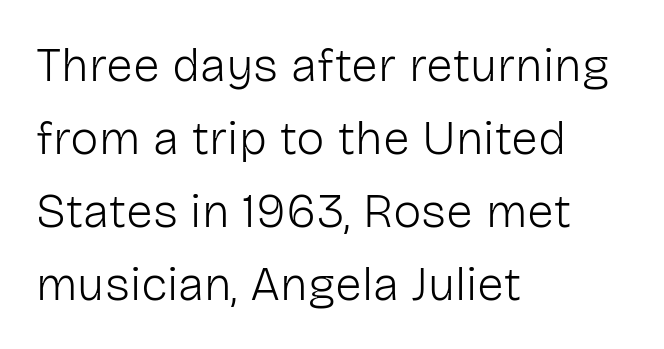
The image shows 48 px light sans-serif type, upright; set left-aligned, normal line spacing (1.52x), normal letter spacing, not underlined; low stroke contrast and a medium x-height.
